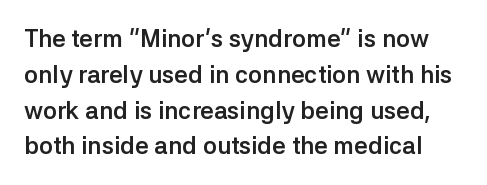
{"italic": "no", "bold": "yes", "underline": "no", "line_spacing": "normal", "line_spacing_ratio": 1.49, "letter_spacing": "normal", "letter_spacing_em": 0.0, "glyph_px": 24}
